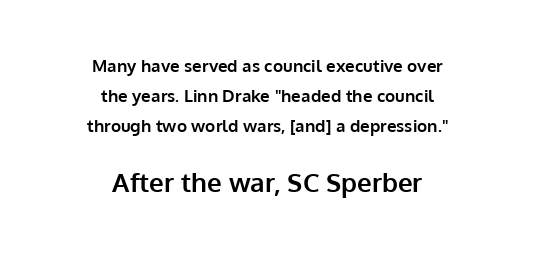
The image shows 26 px bold type, upright; set centered, line spacing 1.77x, normal letter spacing, not underlined; the second (bottom) block is 1.53x larger.
